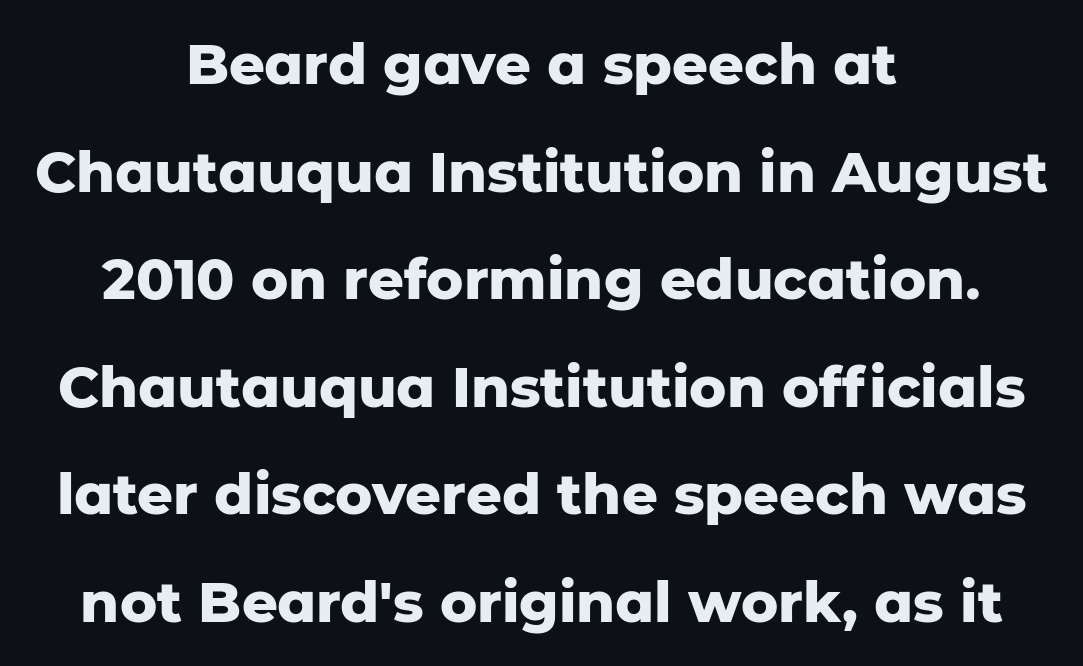
{"serif": "no", "italic": "no", "bold": "yes", "weight": "heavy", "width": "normal", "stroke_contrast": "low", "x_height": "medium", "monospaced": "no", "underline": "no", "align": "center", "line_spacing": "loose", "line_spacing_ratio": 1.92, "letter_spacing": "normal", "letter_spacing_em": 0.0, "glyph_px": 56}
